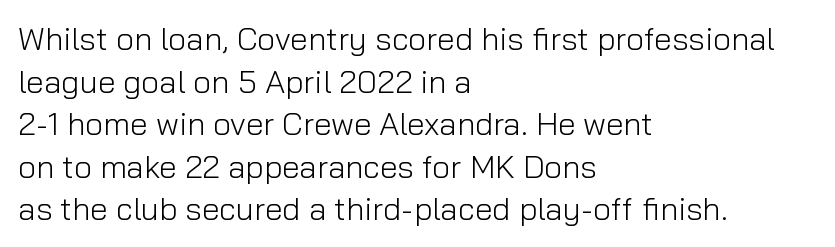
Q: Is the text bold? A: No.
Q: Is the text italic (slanted)? A: No, it is upright.
Q: Is the typeface a serif or a sans-serif typeface? A: Sans-serif.
Q: Is the text underlined? A: No.
Q: How is the paragraph aligned? A: Left-aligned.
Q: Is the spacing between letters normal or unusually wide? A: Normal.
Q: Is the spacing between lines tight, normal or loose? A: Normal.
Q: Width (condensed, normal, or wide)? A: Normal.
Q: Stroke contrast? A: Low.
Q: x-height? A: Medium.
Q: Monospaced? A: No.
